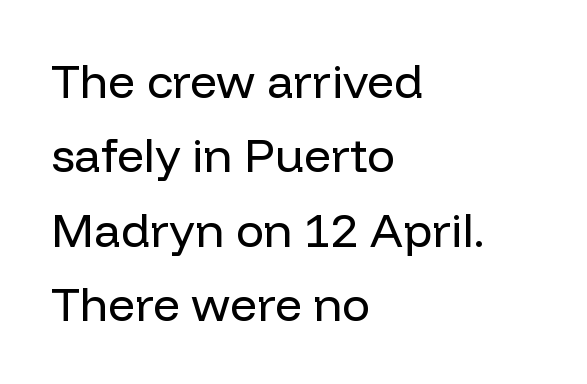
The letters sit at their default tracking, neither squeezed nor spread. The type sits square on the baseline with zero lean. Stems here are at most as thick as an everyday book face. A typesetter would label this face a sans.
